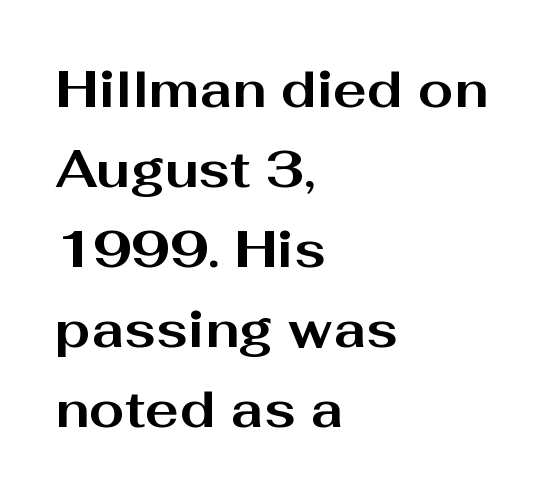
{"serif": "no", "italic": "no", "bold": "yes", "weight": "bold", "width": "wide", "stroke_contrast": "medium", "x_height": "medium", "monospaced": "no", "underline": "no", "align": "left", "line_spacing": "normal", "line_spacing_ratio": 1.57, "letter_spacing": "normal", "letter_spacing_em": 0.0, "glyph_px": 51}
